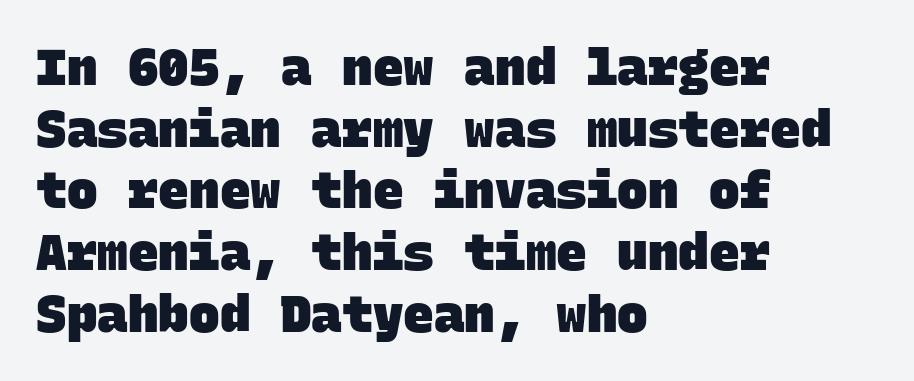
Q: Is the text bold? A: Yes.
Q: Is the typeface a serif or a sans-serif typeface? A: Sans-serif.
Q: Is the text underlined? A: No.
Q: How is the paragraph aligned? A: Left-aligned.
Q: Is the spacing between letters normal or unusually wide? A: Normal.
Q: Width (condensed, normal, or wide)? A: Normal.
Q: Stroke contrast? A: Low.
Q: x-height? A: Large.
Q: Monospaced? A: Yes.
